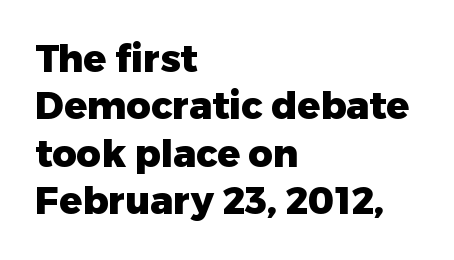
The image shows 38 px heavy sans-serif type, upright; set left-aligned, normal line spacing (1.25x), normal letter spacing, not underlined; low stroke contrast and a medium x-height.
